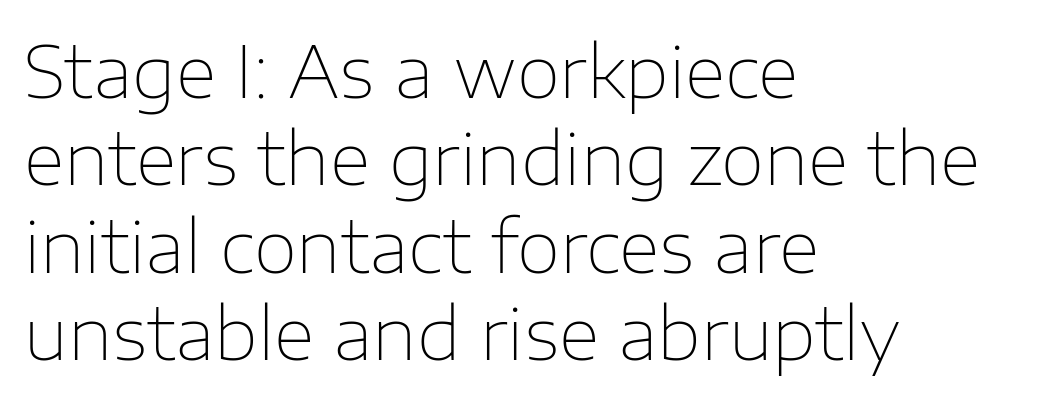
{"serif": "no", "italic": "no", "bold": "no", "weight": "thin", "width": "normal", "stroke_contrast": "low", "x_height": "medium", "monospaced": "no", "underline": "no", "align": "left", "line_spacing_ratio": 1.23, "letter_spacing": "normal", "letter_spacing_em": 0.0, "glyph_px": 71}
